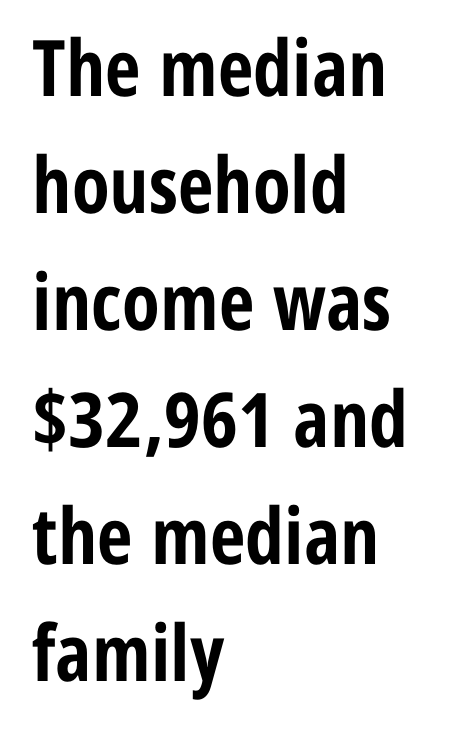
The image shows 78 px bold, condensed sans-serif type, upright; set left-aligned, normal line spacing (1.5x), normal letter spacing, not underlined; low stroke contrast and a medium x-height.
